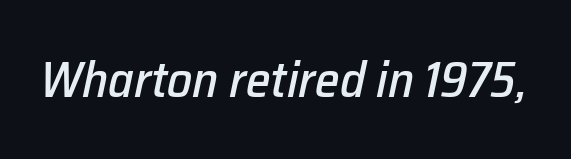
{"italic": "yes", "lean": "right", "slant_degrees": 12, "width": "normal", "stroke_contrast": "low", "x_height": "medium", "monospaced": "no", "underline": "no", "letter_spacing": "normal", "letter_spacing_em": 0.0, "glyph_px": 50}
